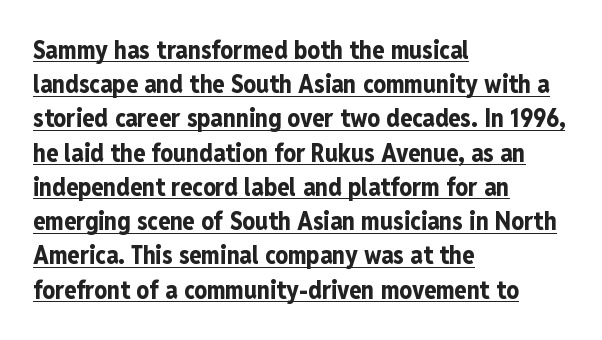
The image shows 25 px bold type, upright; set left-aligned, normal line spacing (1.37x), normal letter spacing, underlined.
